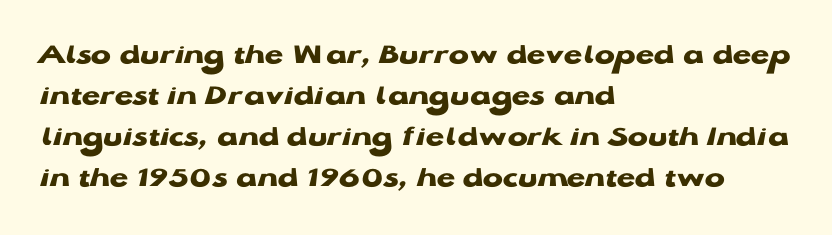
Q: Is the text bold? A: Yes.
Q: Is the text italic (slanted)? A: No, it is upright.
Q: Is the typeface a serif or a sans-serif typeface? A: Sans-serif.
Q: Is the text underlined? A: No.
Q: How is the paragraph aligned? A: Left-aligned.
Q: Is the spacing between letters normal or unusually wide? A: Normal.
Q: Is the spacing between lines tight, normal or loose? A: Normal.
Q: Width (condensed, normal, or wide)? A: Wide.
Q: Stroke contrast? A: Low.
Q: x-height? A: Medium.
Q: Monospaced? A: No.
